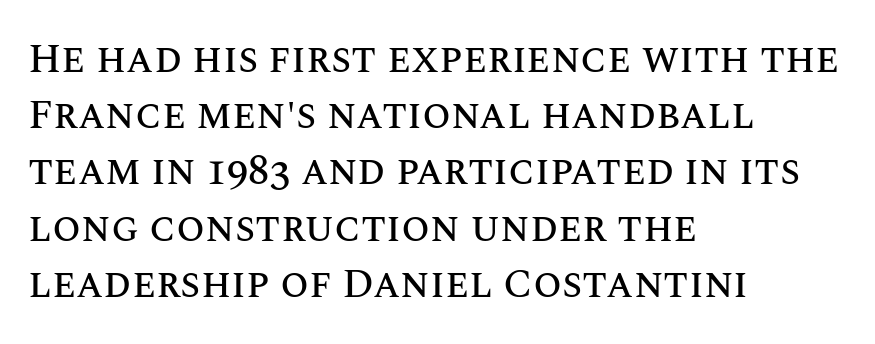
{"italic": "no", "width": "normal", "stroke_contrast": "medium", "x_height": "large", "monospaced": "no", "underline": "no", "align": "left", "line_spacing": "normal", "line_spacing_ratio": 1.37, "letter_spacing": "normal", "letter_spacing_em": 0.0, "glyph_px": 41}
